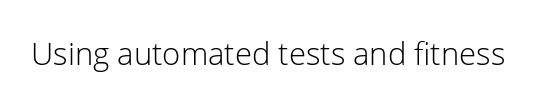
The image shows 31 px light sans-serif type, upright; set normal letter spacing, not underlined; low stroke contrast and a medium x-height.
